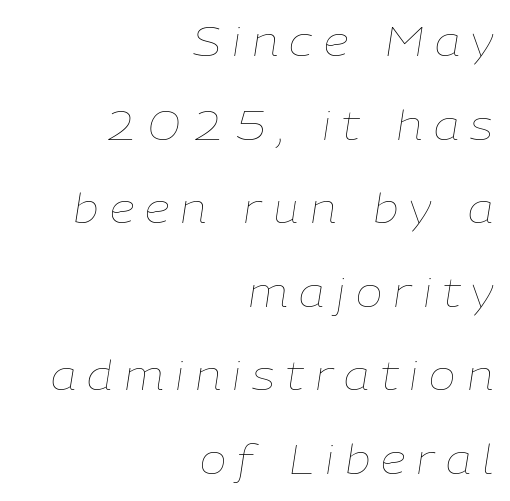
Q: Is the text bold? A: No.
Q: Is the text italic (slanted)? A: Yes, it leans right by about 9 degrees.
Q: Is the text underlined? A: No.
Q: How is the paragraph aligned? A: Right-aligned.
Q: Is the spacing between letters normal or unusually wide? A: Unusually wide.
Q: Is the spacing between lines tight, normal or loose? A: Loose.
Q: Width (condensed, normal, or wide)? A: Normal.
Q: Stroke contrast? A: Low.
Q: x-height? A: Medium.
Q: Monospaced? A: No.
